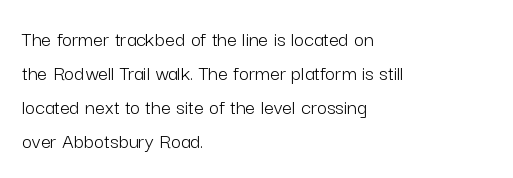
The image shows 22 px text type, upright; set left-aligned, normal line spacing (1.55x), normal letter spacing, not underlined.
